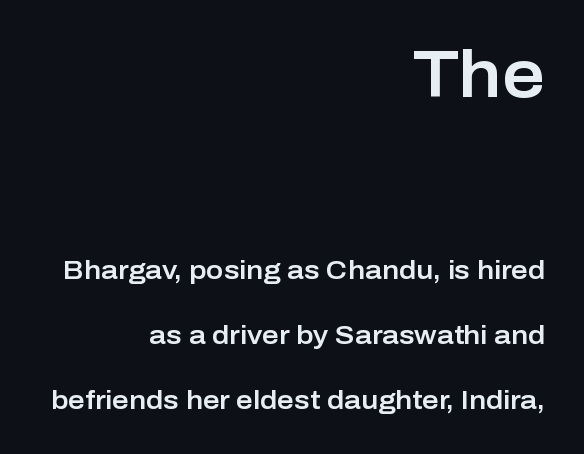
The image shows 66 px sans-serif type, upright; set right-aligned, loose line spacing (2.49x), normal letter spacing, not underlined; the first (top) block is 2.54x larger; low stroke contrast and a medium x-height.
